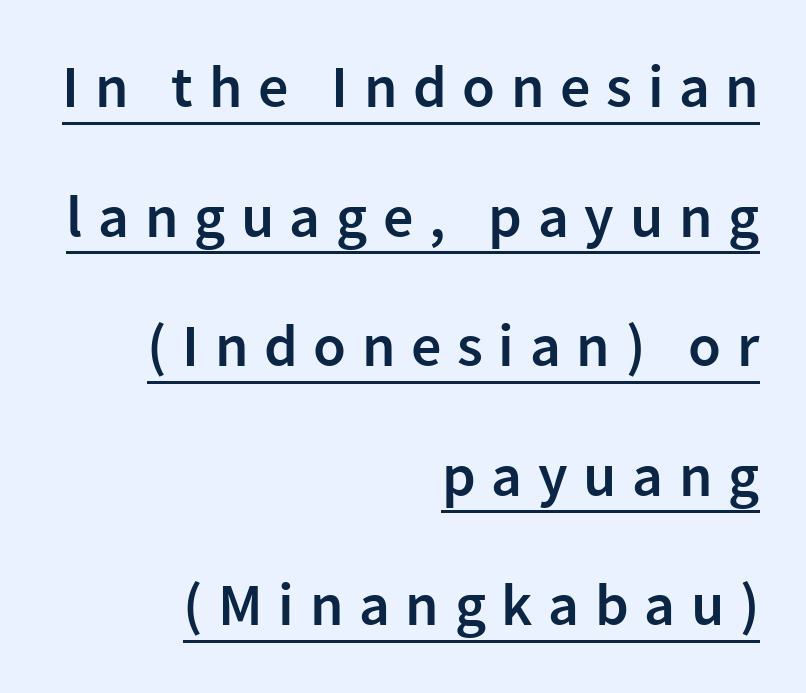
{"serif": "no", "italic": "no", "bold": "semi", "weight": "semibold", "width": "normal", "stroke_contrast": "low", "x_height": "medium", "monospaced": "no", "underline": "yes", "align": "right", "line_spacing": "loose", "line_spacing_ratio": 2.16, "letter_spacing": "wide", "letter_spacing_em": 0.26, "glyph_px": 60}
